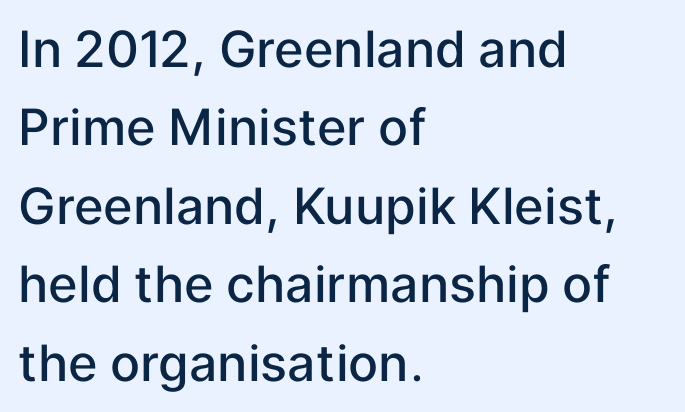
Q: Is the text bold? A: Semi-bold.
Q: Is the text italic (slanted)? A: No, it is upright.
Q: Is the typeface a serif or a sans-serif typeface? A: Sans-serif.
Q: Is the text underlined? A: No.
Q: How is the paragraph aligned? A: Left-aligned.
Q: Is the spacing between letters normal or unusually wide? A: Normal.
Q: Is the spacing between lines tight, normal or loose? A: Normal.
Q: Width (condensed, normal, or wide)? A: Normal.
Q: Stroke contrast? A: Low.
Q: x-height? A: Medium.
Q: Monospaced? A: No.
